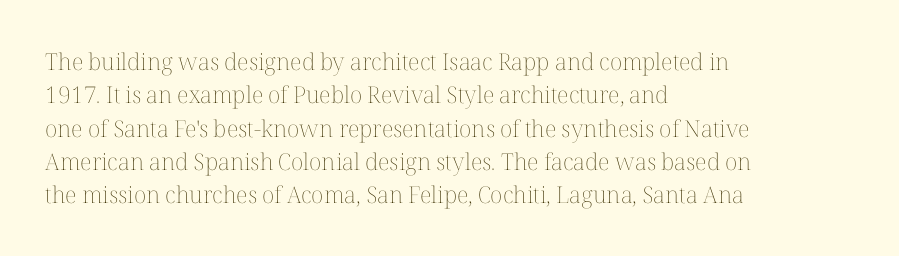
The image shows 23 px text type, upright; set left-aligned, normal line spacing (1.45x), normal letter spacing, not underlined.
